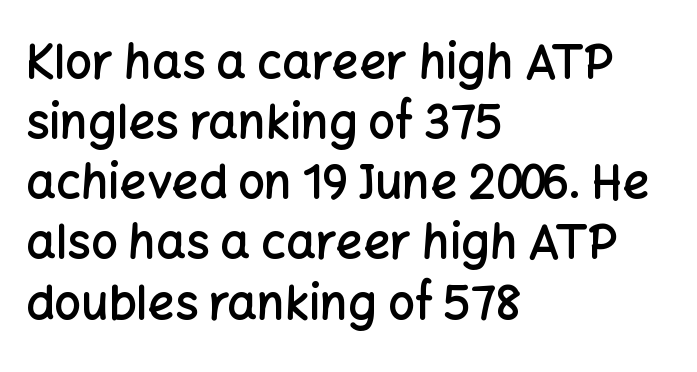
{"serif": "no", "italic": "no", "bold": "semi", "weight": "semibold", "width": "normal", "stroke_contrast": "low", "x_height": "medium", "monospaced": "no", "underline": "no", "align": "left", "line_spacing": "normal", "line_spacing_ratio": 1.28, "letter_spacing": "normal", "letter_spacing_em": 0.0, "glyph_px": 47}
